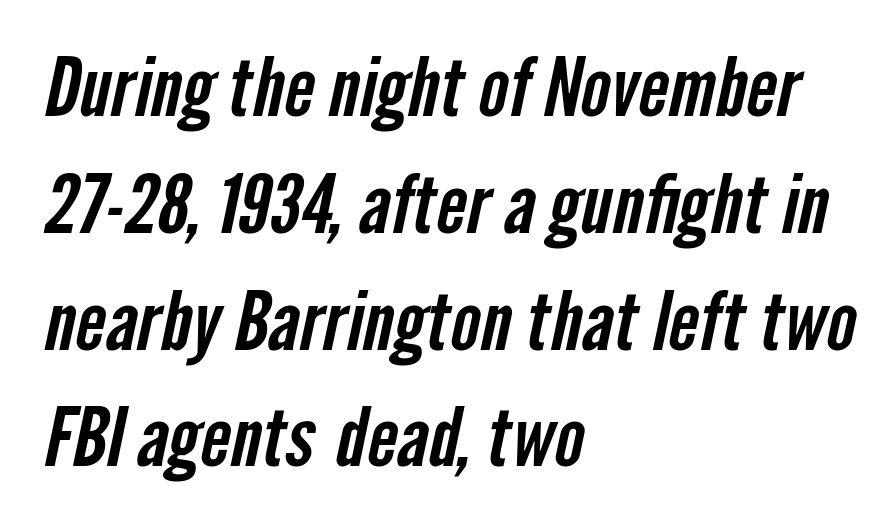
The image shows 80 px condensed sans-serif type; set left-aligned, normal line spacing (1.46x), normal letter spacing, not underlined; low stroke contrast and a medium x-height.
